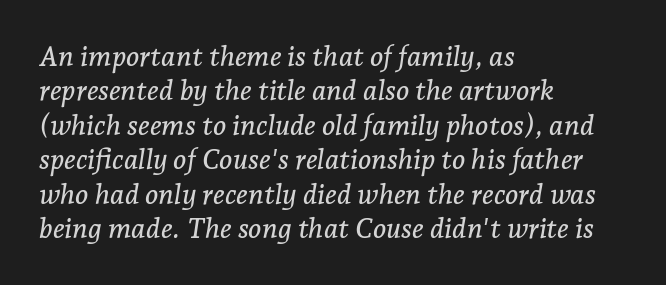
Clear beneath every line of the passage. This sample uses an oblique cut, with every glyph tilted off the vertical. Spacing verdict: proportional, widths tailored to each character. Serif or sans? Serif — the stroke terminals have little feet. The ragged edge is on the right, which tells us the setting is flush left. Characters follow at the spacing the type designer built in.
